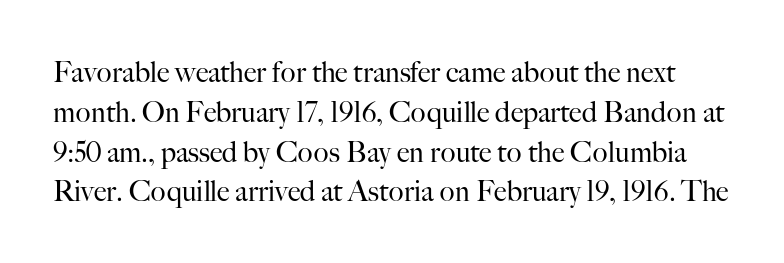
{"serif": "yes", "italic": "no", "bold": "no", "weight": "regular", "width": "normal", "stroke_contrast": "high", "x_height": "small", "monospaced": "no", "underline": "no", "line_spacing": "normal", "line_spacing_ratio": 1.42, "letter_spacing": "normal", "letter_spacing_em": 0.0, "glyph_px": 28}
